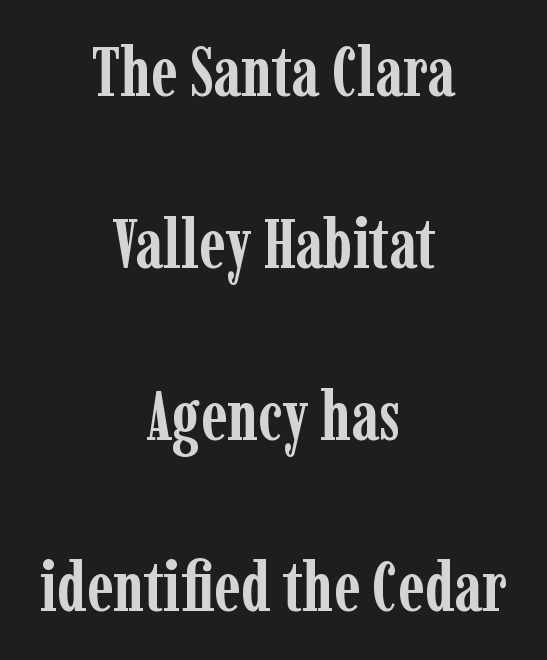
The face used here has the dense, thick strokes of a bold. Type style note: has serifs. Standard letterfit; no display-style spreading of the glyphs. No italicization has been applied; the sample stays upright.
